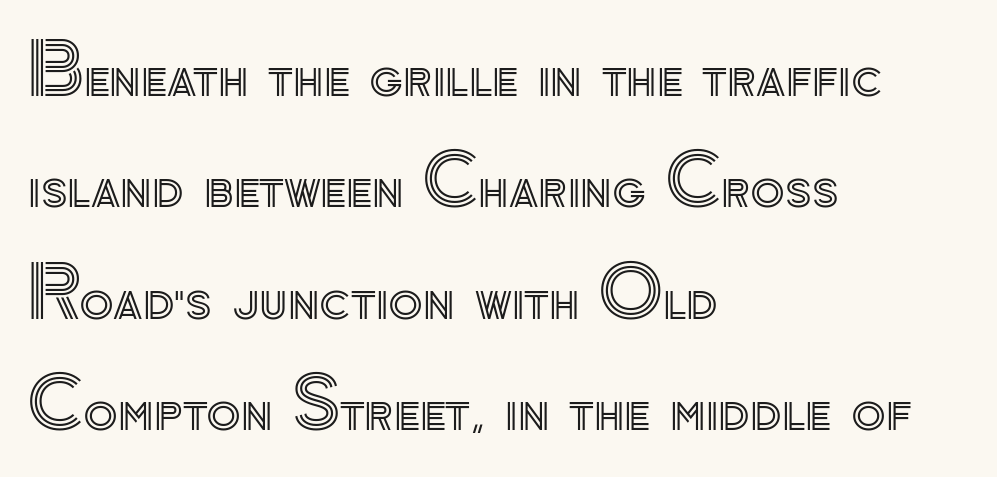
The image shows 71 px text type, upright; set left-aligned, normal line spacing (1.57x), normal letter spacing, not underlined; a small x-height.
